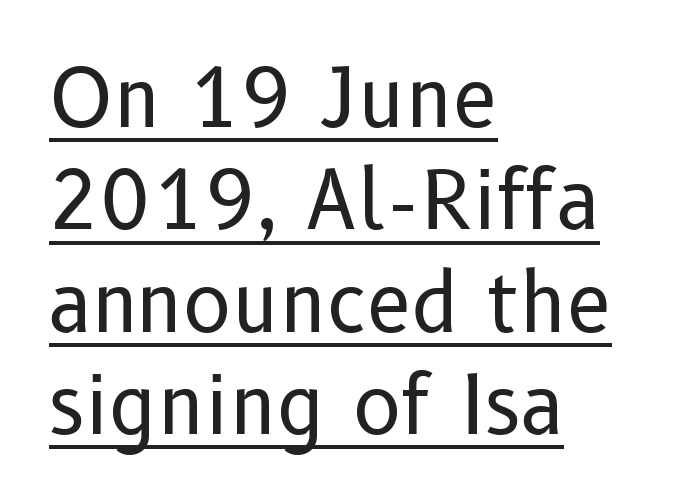
Q: Is the text bold? A: No.
Q: Is the text italic (slanted)? A: No, it is upright.
Q: Is the typeface a serif or a sans-serif typeface? A: Sans-serif.
Q: Is the text underlined? A: Yes.
Q: How is the paragraph aligned? A: Left-aligned.
Q: Is the spacing between letters normal or unusually wide? A: Normal.
Q: Is the spacing between lines tight, normal or loose? A: Normal.
Q: Width (condensed, normal, or wide)? A: Normal.
Q: Stroke contrast? A: Low.
Q: x-height? A: Medium.
Q: Monospaced? A: No.
